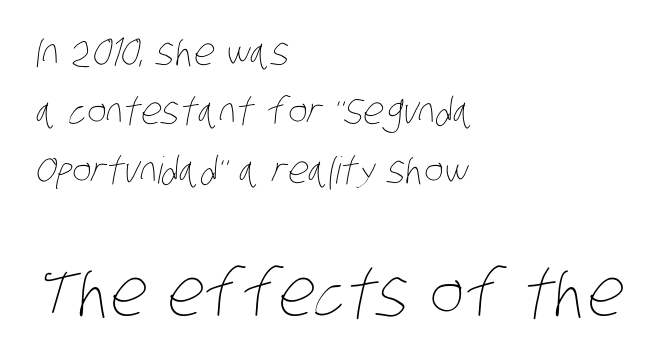
Q: Is the text bold? A: No.
Q: Is the text underlined? A: No.
Q: How is the paragraph aligned? A: Left-aligned.
Q: Is the spacing between letters normal or unusually wide? A: Normal.
Q: Is the spacing between lines tight, normal or loose? A: Normal.
Q: Which block of text is set in a larger size, the first (top) or the second (bottom)? A: The second (bottom) one.
Q: Width (condensed, normal, or wide)? A: Condensed.
Q: Stroke contrast? A: Low.
Q: x-height? A: Large.
Q: Monospaced? A: No.
